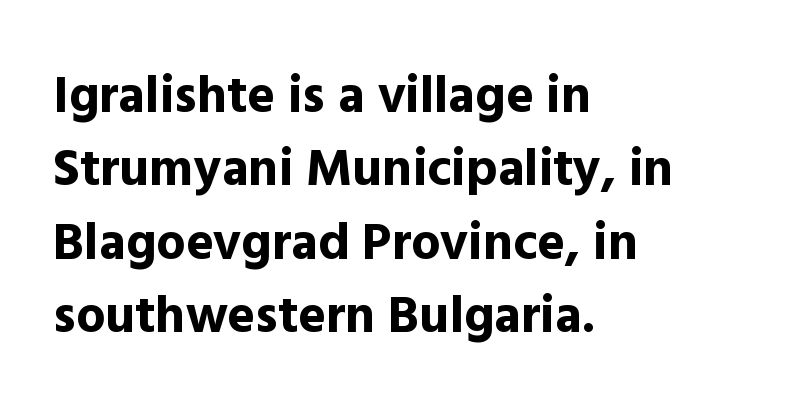
{"serif": "no", "italic": "no", "bold": "yes", "weight": "bold", "width": "normal", "x_height": "medium", "monospaced": "no", "underline": "no", "align": "left", "line_spacing": "normal", "line_spacing_ratio": 1.41, "letter_spacing": "normal", "letter_spacing_em": 0.0, "glyph_px": 52}
